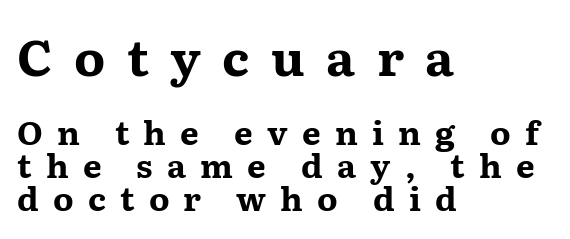
The image shows 50 px bold, wide serif type, upright; set left-aligned, tight line spacing (0.99x), unusually wide letter spacing (+0.43 em), not underlined; the first (top) block is 1.52x larger; medium stroke contrast and a medium x-height.
